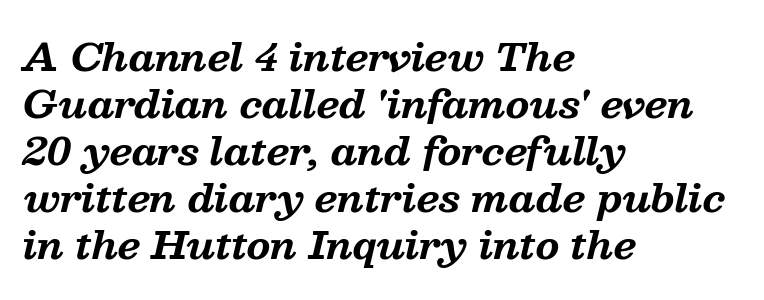
The rendering uses natural spacing where letterforms have individual widths. The horizontal fit of the characters is conventional and even. The letters carry serifs — small finishing strokes at the ends of their stems. No word sits above an underline. Horizontal alignment here is leftward, the default for most running prose. There's an unmistakable incline to the writing here.
